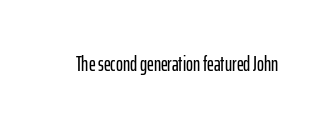
Q: Is the text italic (slanted)? A: No, it is upright.
Q: Is the text underlined? A: No.
Q: Is the spacing between letters normal or unusually wide? A: Normal.
